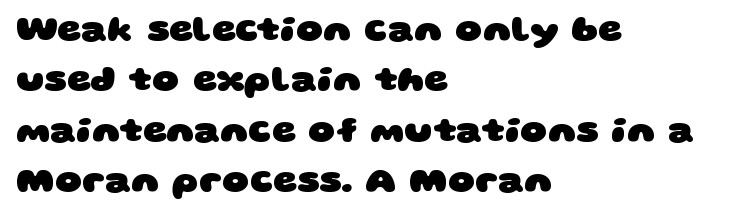
The designer went with a sans here, leaving each stem footless. The foot of each line stays bare and open. Horizontal alignment here is leftward, the default for most running prose. Its strokes are broad and dark, the hallmark of bold type. Between one letter and the next there's only the usual sliver of space. Each new line begins a customary step beneath the previous one.
